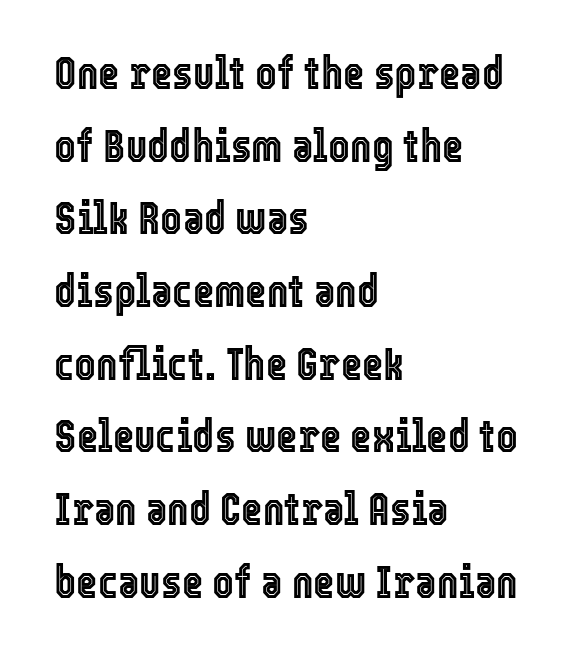
The passage shown is not underscored anywhere. These lines are rendered in a variable-pitch font. Does the copy run flush right? No — it runs flush left. Default kerning and tracking; the words read as compact shapes. Line spacing here is normal.
